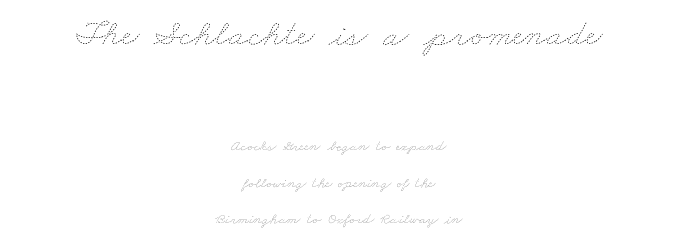
{"bold": "no", "weight": "thin", "width": "wide", "stroke_contrast": "low", "x_height": "small", "monospaced": "no", "underline": "no", "align": "center", "line_spacing": "loose", "line_spacing_ratio": 2.46, "letter_spacing": "normal", "letter_spacing_em": 0.0, "larger_block": "first", "size_ratio": 2.47, "glyph_px": 37}
